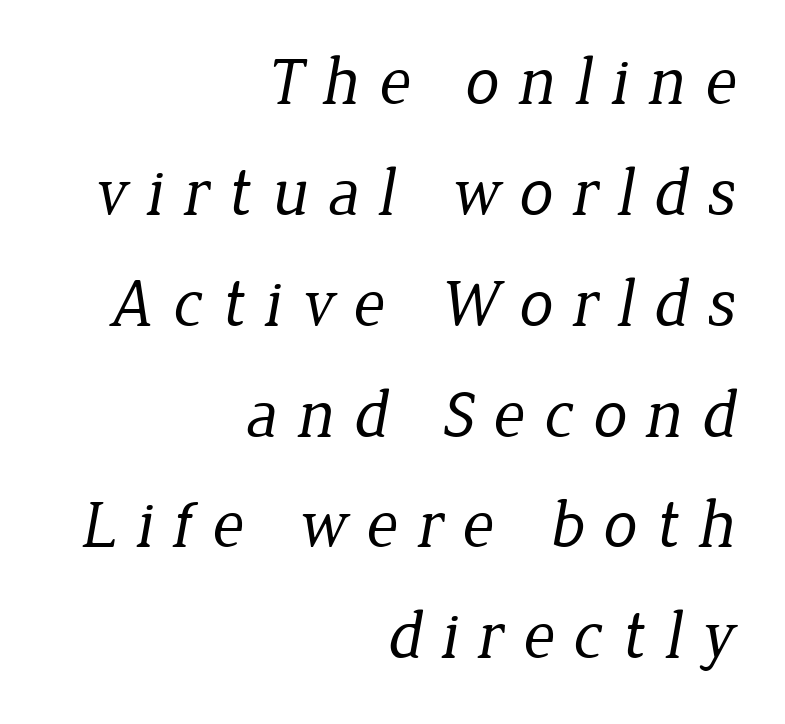
Beneath every word, the page is bare. The vertical gap from one line to the next is medium. The rag falls on the left side of this text block. Stroke terminals: seriffed.
